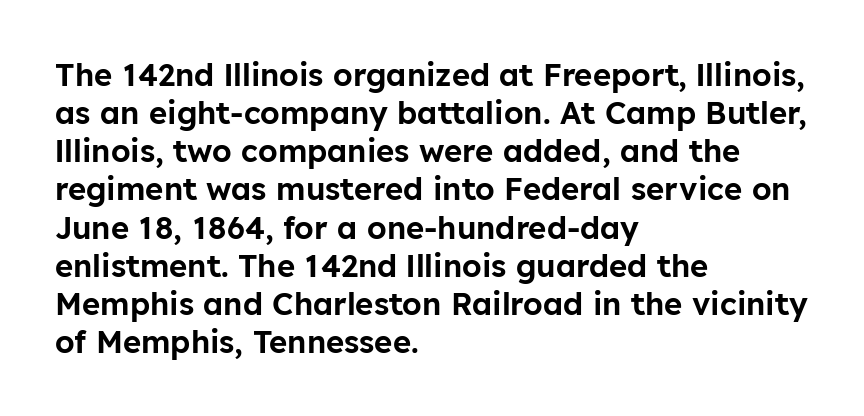
The image shows 31 px sans-serif type, upright; set left-aligned, line spacing 1.23x, normal letter spacing, not underlined; low stroke contrast and a medium x-height.
